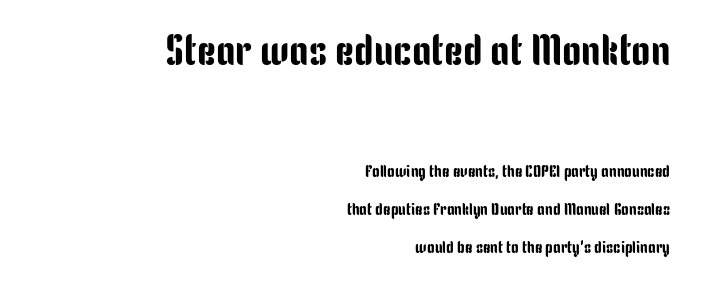
{"serif": "no", "italic": "no", "width": "condensed", "stroke_contrast": "low", "x_height": "medium", "monospaced": "no", "underline": "no", "align": "right", "line_spacing": "loose", "line_spacing_ratio": 2.26, "letter_spacing": "normal", "letter_spacing_em": 0.0, "larger_block": "first", "size_ratio": 2.53, "glyph_px": 43}
